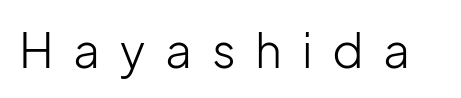
Letter spacing: wide. What kind of face is this? One without serifs — a sans. Underlining? Definitely not there. Bold? No — there's no thickening of the strokes. Rendered with straight, roman letterforms.
